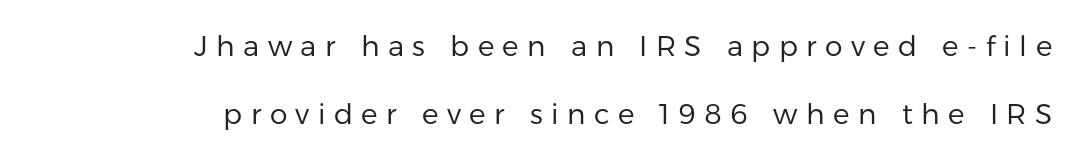
The image shows 28 px regular-weight sans-serif type, upright; set right-aligned, loose line spacing (2.44x), unusually wide letter spacing (+0.3 em), not underlined; low stroke contrast and a medium x-height.
